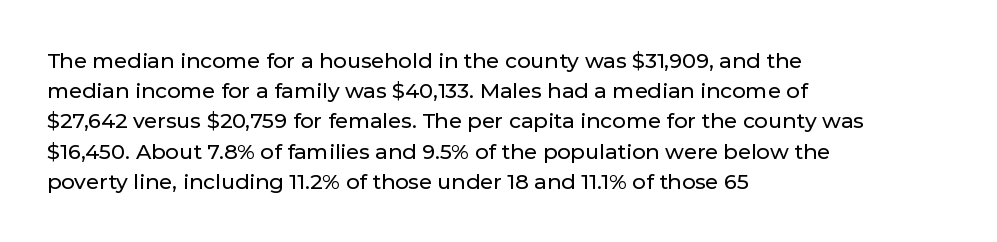
Q: Is the text italic (slanted)? A: No, it is upright.
Q: Is the text underlined? A: No.
Q: How is the paragraph aligned? A: Left-aligned.
Q: Is the spacing between letters normal or unusually wide? A: Normal.
Q: Is the spacing between lines tight, normal or loose? A: Normal.
